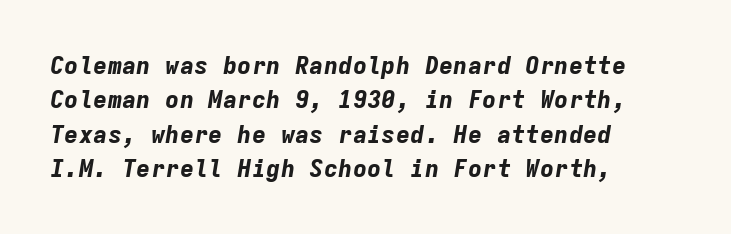
The image shows 24 px bold type, italic (leaning right); set left-aligned, normal line spacing (1.43x), normal letter spacing, not underlined.
